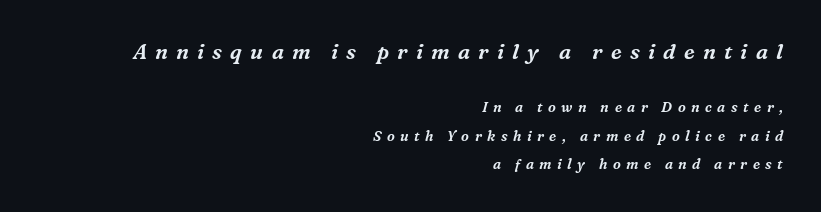
Q: Is the text italic (slanted)? A: Yes, it leans right by about 16 degrees.
Q: Is the text underlined? A: No.
Q: How is the paragraph aligned? A: Right-aligned.
Q: Is the spacing between letters normal or unusually wide? A: Unusually wide.
Q: Is the spacing between lines tight, normal or loose? A: Loose.
Q: Which block of text is set in a larger size, the first (top) or the second (bottom)? A: The first (top) one.
